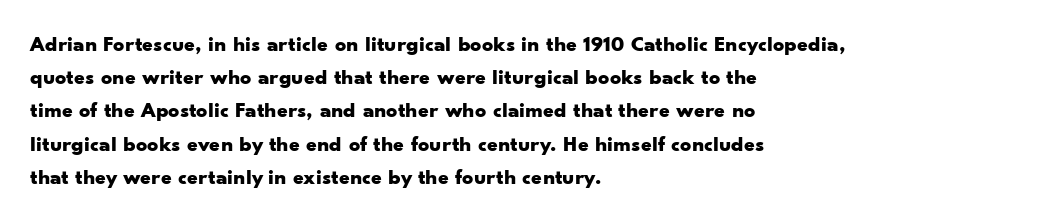
Leading matches the norm, producing a regular column. The area under the type is left untouched. Does extra space separate the letters? No, they use regular spacing. These lines were composed using upright roman letters.
